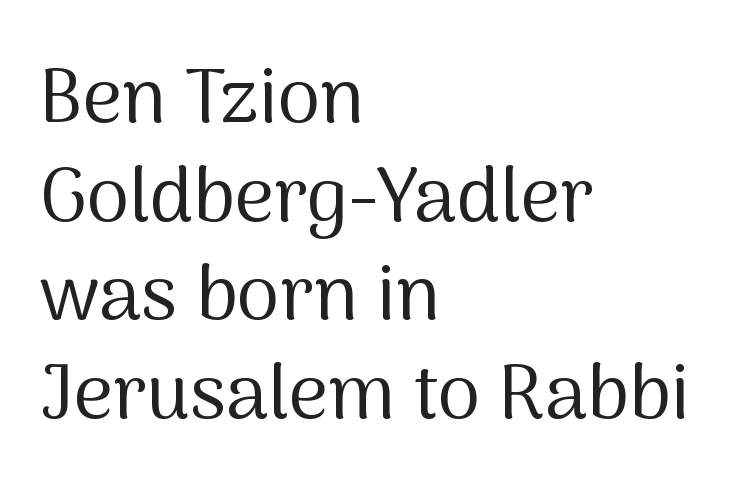
These lines keep a tight, regular rhythm from letter to letter. In terms of posture, this sample is upright. Note the varied advance widths — an 'i' is clearly narrower than an 'm'. Each row of text sits above clean, open space.
